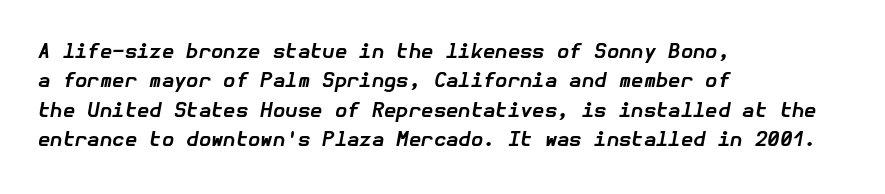
The image shows 20 px bold type, italic (leaning right); set left-aligned, normal line spacing (1.47x), normal letter spacing, not underlined.
